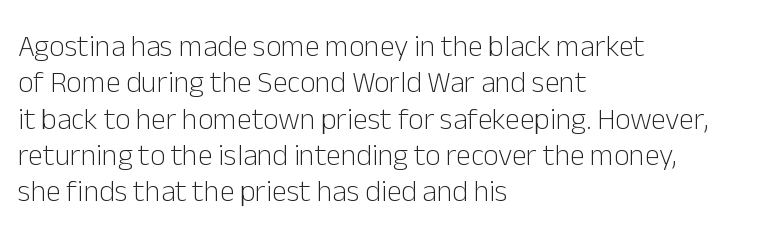
{"serif": "no", "italic": "no", "bold": "no", "weight": "light", "width": "normal", "stroke_contrast": "low", "x_height": "medium", "monospaced": "no", "underline": "no", "align": "left", "line_spacing_ratio": 1.21, "letter_spacing": "normal", "letter_spacing_em": 0.0, "glyph_px": 30}
